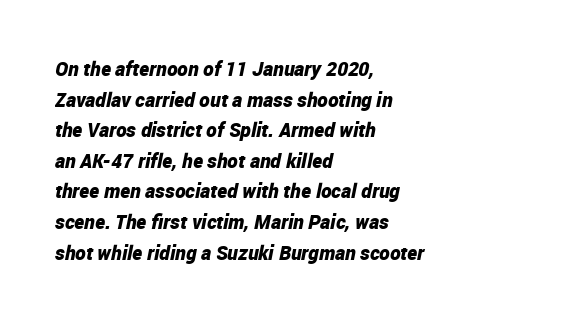
The image shows 20 px bold type, italic (leaning right); set left-aligned, normal line spacing (1.53x), normal letter spacing, not underlined.
